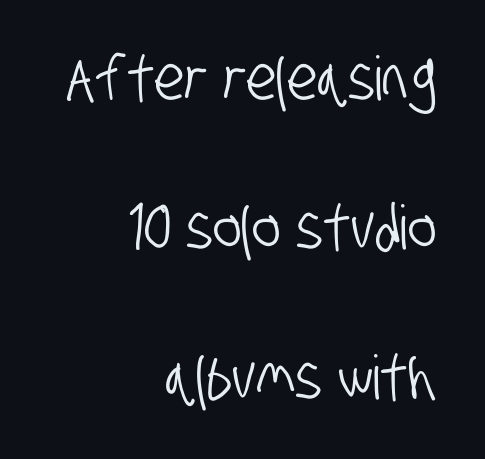
The image shows 61 px condensed sans-serif type; set right-aligned, loose line spacing (2.45x), normal letter spacing, not underlined; low stroke contrast and a large x-height.
